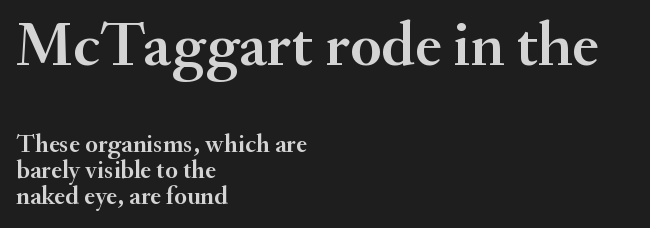
Honestly, the rows look squashed on top of each other. Reading top to bottom, the characters get smaller at the block break. Does the lettering tilt? It doesn't — this is upright. Observe the serifs anchoring each vertical stroke in this sample.
